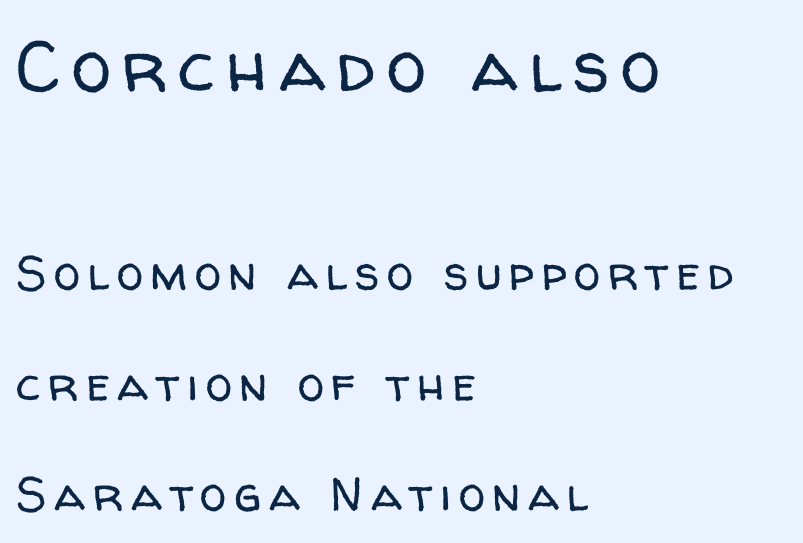
The image shows 72 px regular-weight sans-serif type, upright; set left-aligned, loose line spacing (2.3x), not underlined; the first (top) block is 1.5x larger; low stroke contrast and a medium x-height.
